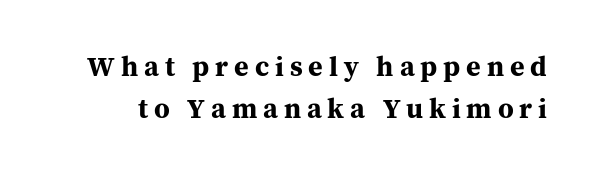
The image shows 28 px bold serif type, upright; set normal line spacing (1.49x), unusually wide letter spacing (+0.21 em), not underlined; medium stroke contrast and a medium x-height.
